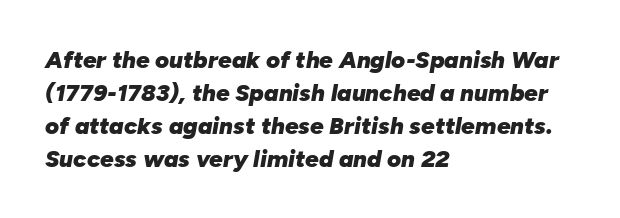
The image shows 24 px bold type, italic (leaning right); set left-aligned, normal line spacing (1.37x), normal letter spacing, not underlined.
